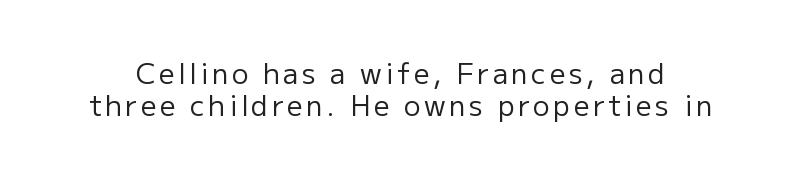
The image shows 28 px regular-weight sans-serif type, upright; set tight line spacing (1.13x), not underlined; low stroke contrast and a medium x-height.
